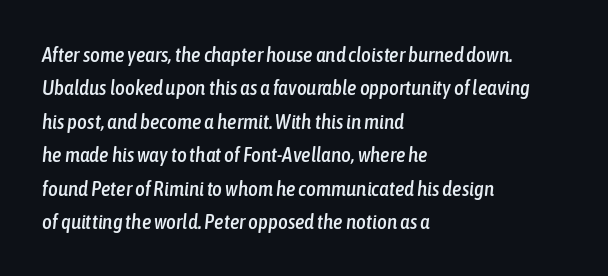
The image shows 21 px text type, italic (leaning right); set left-aligned, normal line spacing (1.59x), normal letter spacing, not underlined.
